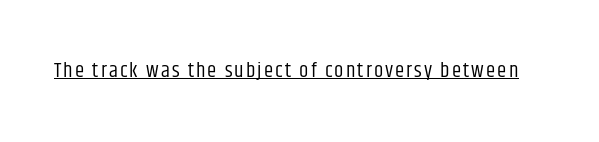
The image shows 21 px text type, upright; set underlined.
